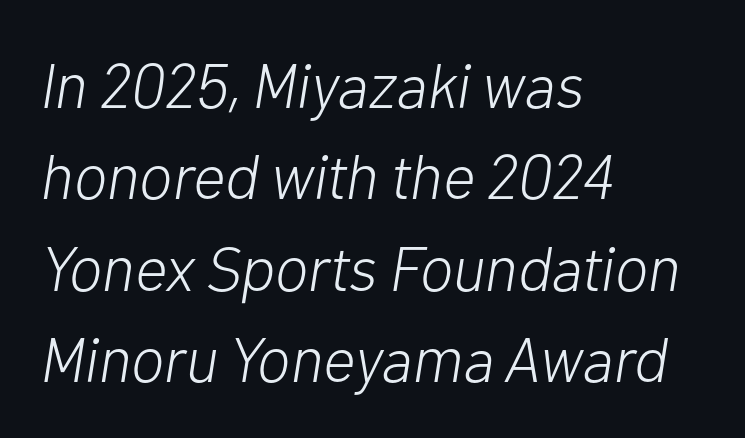
Q: Is the text bold? A: No.
Q: Is the text italic (slanted)? A: Yes, it leans right by about 10 degrees.
Q: Is the text underlined? A: No.
Q: How is the paragraph aligned? A: Left-aligned.
Q: Is the spacing between letters normal or unusually wide? A: Normal.
Q: Is the spacing between lines tight, normal or loose? A: Normal.
Q: Width (condensed, normal, or wide)? A: Normal.
Q: Stroke contrast? A: Low.
Q: x-height? A: Medium.
Q: Monospaced? A: No.
